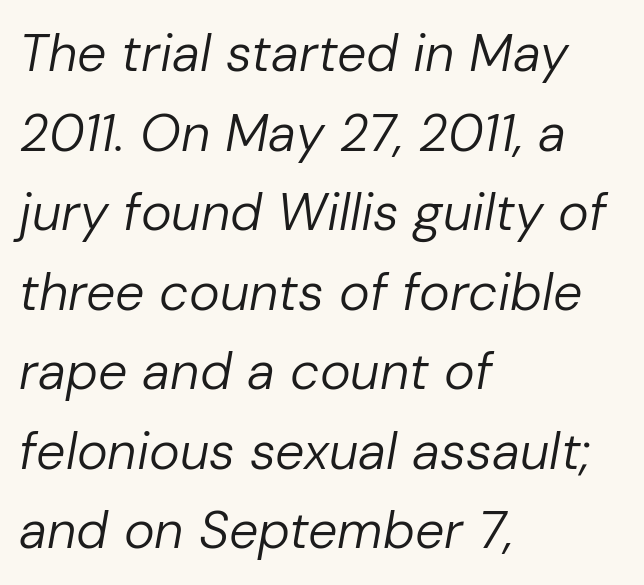
The typesetter chose a ragged-right arrangement here. Observe the ordinary spacing: letters are neighbours, not strangers. The glyphs are unaccompanied by any horizontal stroke below them. Is the type slanted? Yes — the strokes lean at a clear angle.
